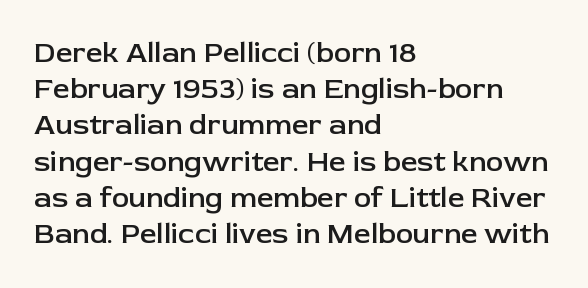
The image shows 29 px semibold sans-serif type, upright; set left-aligned, normal line spacing (1.25x), normal letter spacing, not underlined; low stroke contrast and a medium x-height.
